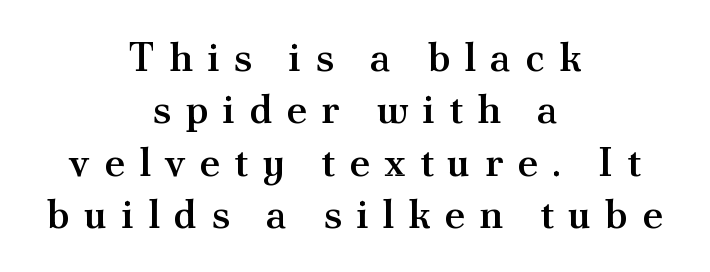
Neither beginnings nor endings align; midpoints do. Regarding serifs, this sample has them. Does the leading feel generous? No, just average. The specimen reads as upright at a glance.
